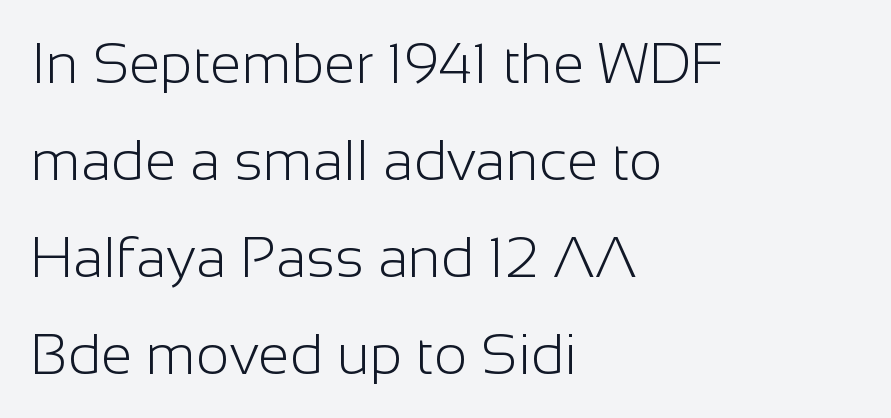
Q: Is the text bold? A: No.
Q: Is the text italic (slanted)? A: No, it is upright.
Q: Is the typeface a serif or a sans-serif typeface? A: Sans-serif.
Q: Is the text underlined? A: No.
Q: How is the paragraph aligned? A: Left-aligned.
Q: Is the spacing between letters normal or unusually wide? A: Normal.
Q: Is the spacing between lines tight, normal or loose? A: Normal.
Q: Width (condensed, normal, or wide)? A: Normal.
Q: Stroke contrast? A: Low.
Q: x-height? A: Medium.
Q: Monospaced? A: No.
